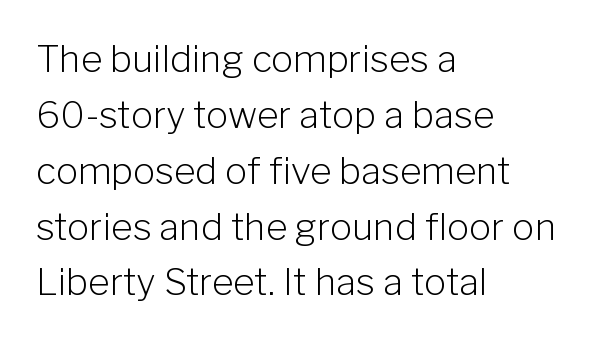
{"serif": "no", "italic": "no", "bold": "no", "weight": "light", "width": "normal", "stroke_contrast": "low", "x_height": "medium", "monospaced": "no", "underline": "no", "align": "left", "line_spacing": "normal", "line_spacing_ratio": 1.51, "letter_spacing": "normal", "letter_spacing_em": 0.0, "glyph_px": 37}
